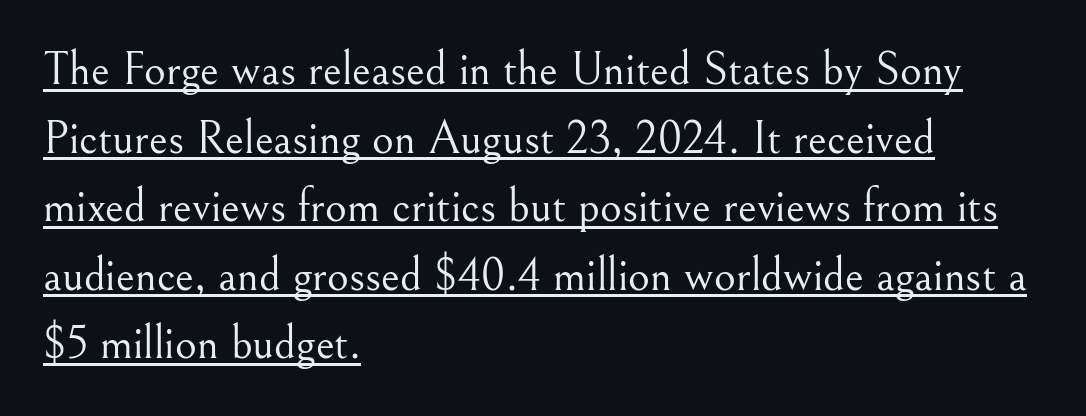
This sample has the flowing, uneven cadence of proportional lettering. In designer terms, the underline attribute is active on this setting. Typeset ragged right — the left edge is the straight one. Posture: vertical. This sample uses a serif face. These glyphs show unthickened strokes, regular width or finer.
